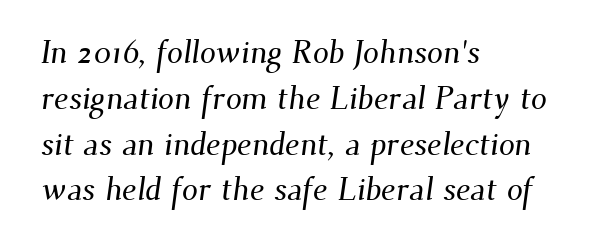
{"serif": "yes", "width": "normal", "stroke_contrast": "medium", "x_height": "small", "monospaced": "no", "underline": "no", "align": "left", "line_spacing": "normal", "line_spacing_ratio": 1.43, "letter_spacing": "normal", "letter_spacing_em": 0.0, "glyph_px": 32}
